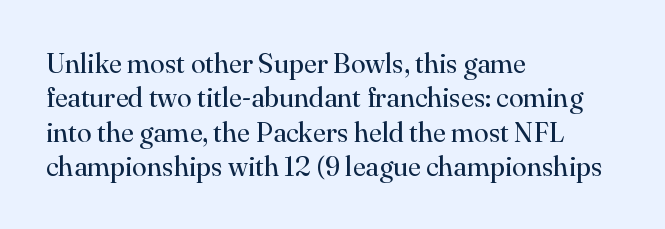
{"italic": "no", "bold": "no", "underline": "no", "align": "left", "line_spacing": "normal", "line_spacing_ratio": 1.27, "letter_spacing": "normal", "letter_spacing_em": 0.0, "glyph_px": 27}
